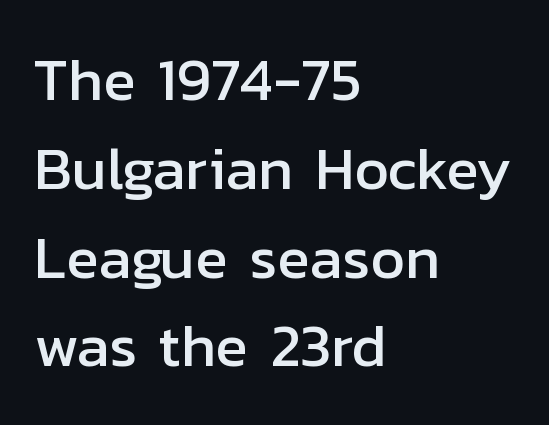
Looks like regular typesetting: each glyph gets only the width it needs. The designer left line spacing at the default. Reading down the block, your eye returns to a fixed left position each line. Every character sits straight up, as roman type does.
